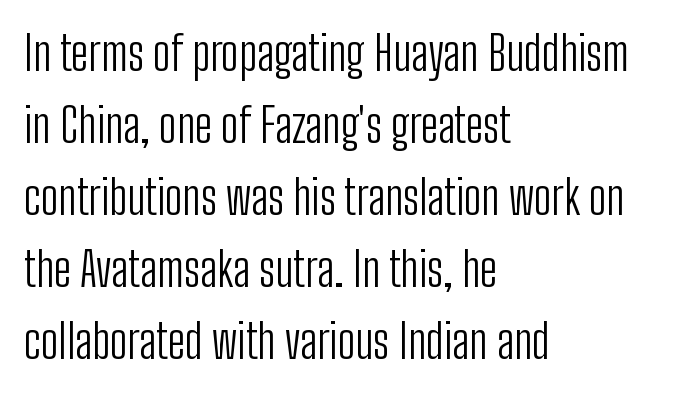
Q: Is the text bold? A: No.
Q: Is the text italic (slanted)? A: No, it is upright.
Q: Is the typeface a serif or a sans-serif typeface? A: Sans-serif.
Q: Is the text underlined? A: No.
Q: How is the paragraph aligned? A: Left-aligned.
Q: Is the spacing between letters normal or unusually wide? A: Normal.
Q: Is the spacing between lines tight, normal or loose? A: Normal.
Q: Width (condensed, normal, or wide)? A: Condensed.
Q: Stroke contrast? A: Low.
Q: x-height? A: Medium.
Q: Monospaced? A: No.
